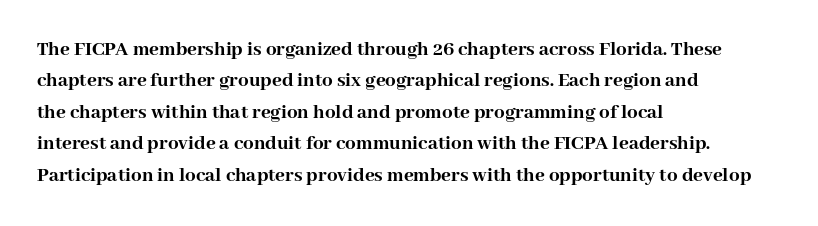
{"italic": "no", "bold": "yes", "underline": "no", "align": "left", "line_spacing": "normal", "line_spacing_ratio": 1.5, "letter_spacing": "normal", "letter_spacing_em": 0.0, "glyph_px": 21}
